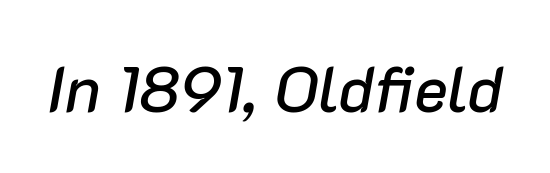
The image shows 64 px text type, italic (leaning right); set normal letter spacing, not underlined; low stroke contrast and a medium x-height.
